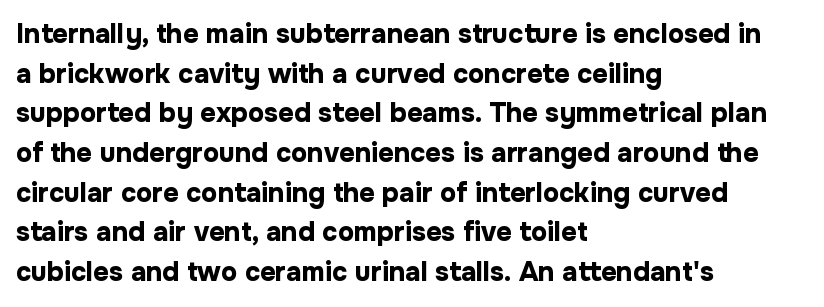
The image shows 27 px bold type, upright; set left-aligned, normal line spacing (1.47x), normal letter spacing, not underlined.
